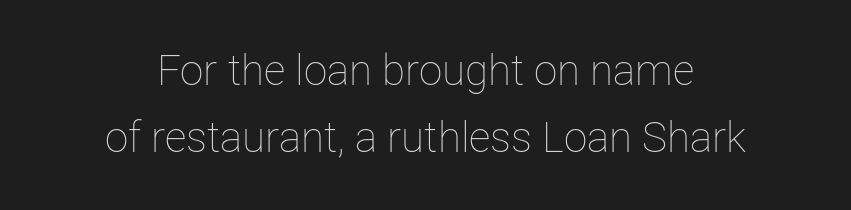
The image shows 42 px thin type, upright; set centered, normal line spacing (1.6x), normal letter spacing, not underlined; low stroke contrast and a medium x-height.
